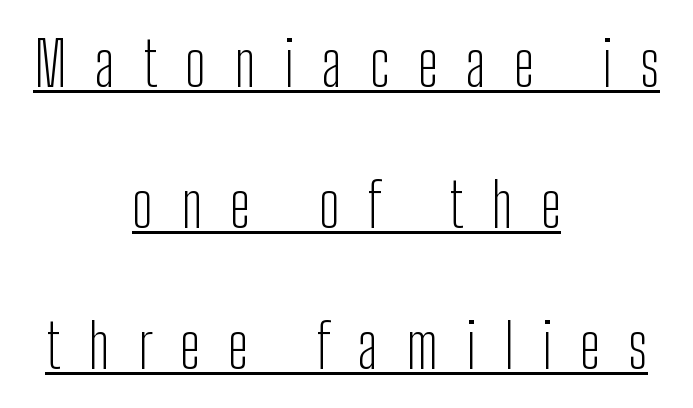
{"serif": "no", "italic": "no", "bold": "no", "weight": "light", "width": "condensed", "stroke_contrast": "low", "x_height": "medium", "monospaced": "no", "underline": "yes", "align": "center", "line_spacing": "loose", "line_spacing_ratio": 2.31, "letter_spacing": "wide", "letter_spacing_em": 0.46, "glyph_px": 61}
